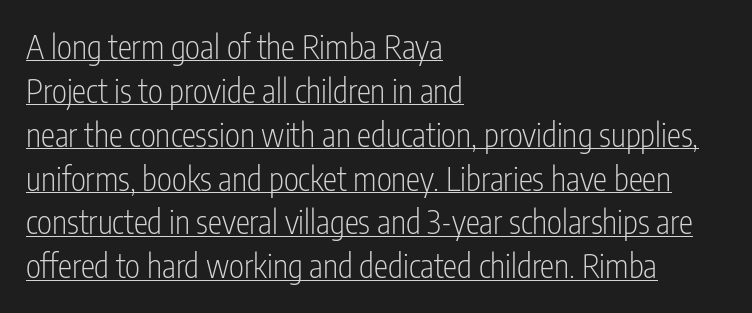
{"serif": "no", "italic": "no", "bold": "no", "weight": "light", "width": "condensed", "stroke_contrast": "low", "x_height": "medium", "monospaced": "no", "underline": "yes", "align": "left", "line_spacing": "normal", "line_spacing_ratio": 1.37, "letter_spacing": "normal", "letter_spacing_em": 0.0, "glyph_px": 32}
